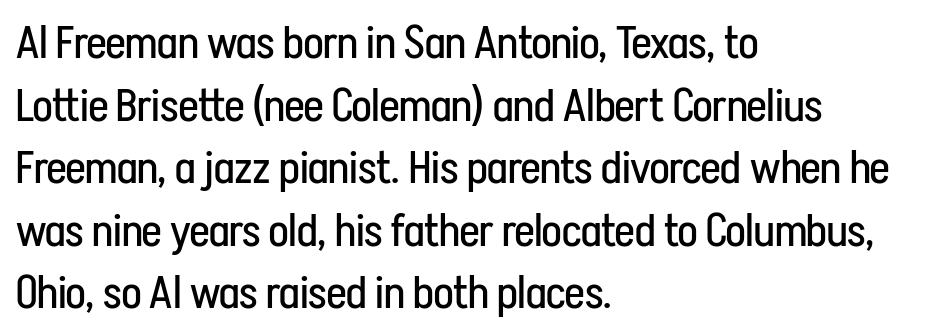
This rendering features lettering with no underline. How would I describe the line gaps? Plain and ordinary. Check where the strokes stop: nothing finishes them off — pure sans. These lines were composed using upright roman letters.
